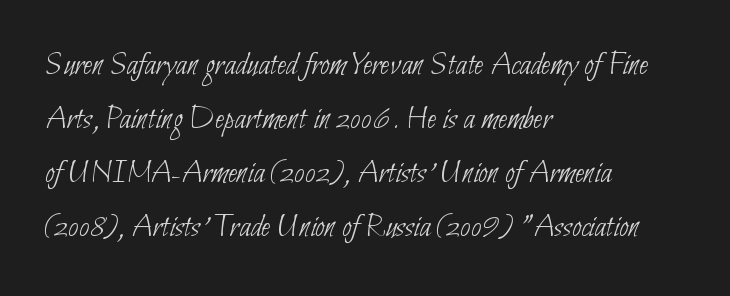
Short and long lines alike share a common starting point at left. Interline gaps are of average width in this sample. Looks like regular typesetting: each glyph gets only the width it needs. Note: no serifs on the glyphs. Look at the tracking — it's just the regular setting, nothing added.
